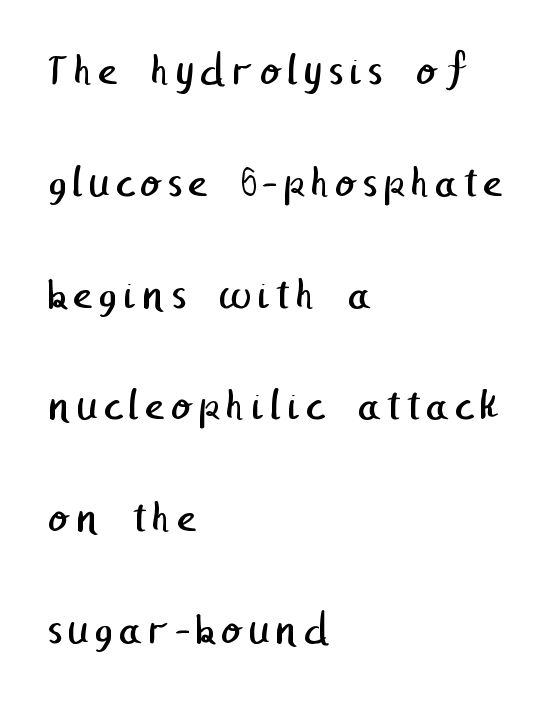
Q: Is the text bold? A: No.
Q: Is the typeface a serif or a sans-serif typeface? A: Sans-serif.
Q: Is the text underlined? A: No.
Q: How is the paragraph aligned? A: Left-aligned.
Q: Is the spacing between lines tight, normal or loose? A: Loose.
Q: Width (condensed, normal, or wide)? A: Normal.
Q: Stroke contrast? A: Low.
Q: x-height? A: Medium.
